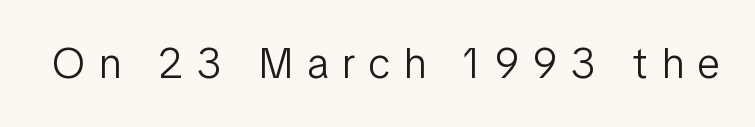
{"serif": "no", "italic": "no", "bold": "no", "weight": "light", "width": "condensed", "stroke_contrast": "low", "x_height": "medium", "monospaced": "no", "underline": "no", "letter_spacing": "wide", "letter_spacing_em": 0.34, "glyph_px": 42}
